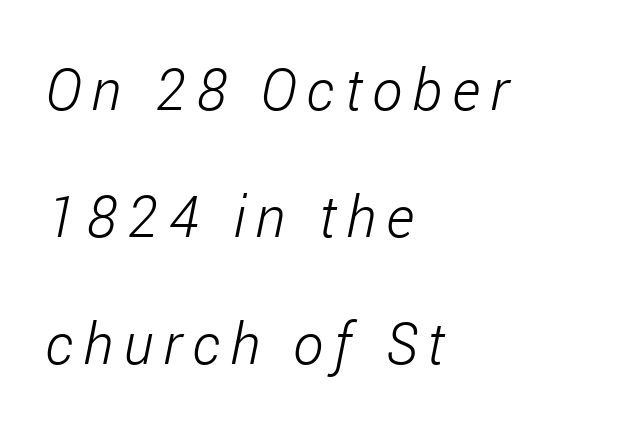
Successive baselines arrive slowly, with a big drop between each. Is the stroke heavy? The answer is a plain regular-or-lighter. Has an underline been added? It has not. Spacing verdict: proportional, widths tailored to each character. The glyphs look as if they've been sheared to an angle.
